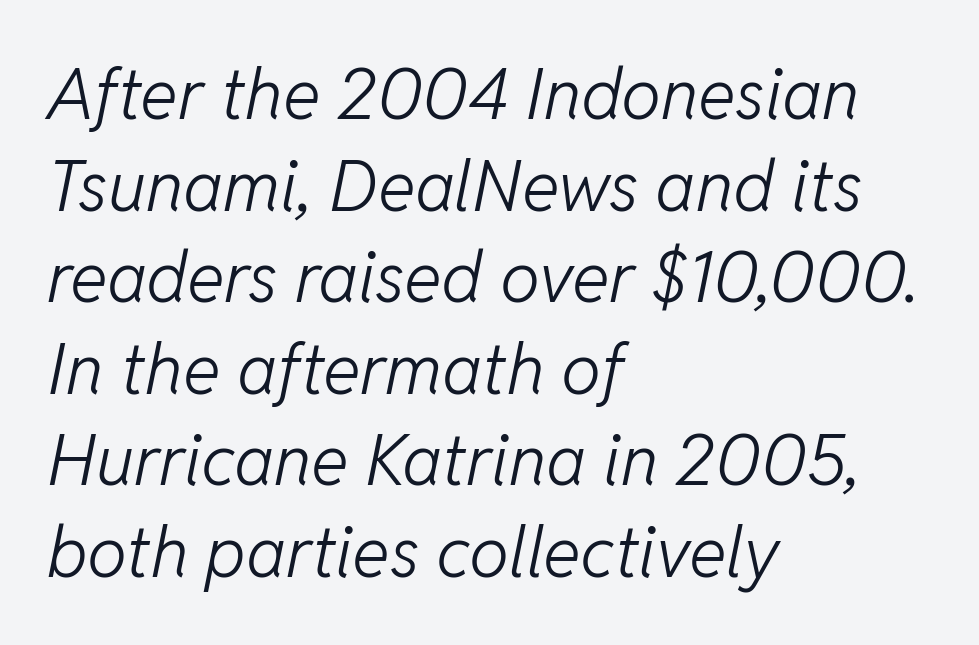
Q: Is the text bold? A: No.
Q: Is the text italic (slanted)? A: Yes, it leans right by about 11 degrees.
Q: Is the text underlined? A: No.
Q: How is the paragraph aligned? A: Left-aligned.
Q: Is the spacing between letters normal or unusually wide? A: Normal.
Q: Is the spacing between lines tight, normal or loose? A: Normal.
Q: Width (condensed, normal, or wide)? A: Normal.
Q: Stroke contrast? A: Low.
Q: x-height? A: Medium.
Q: Monospaced? A: No.
